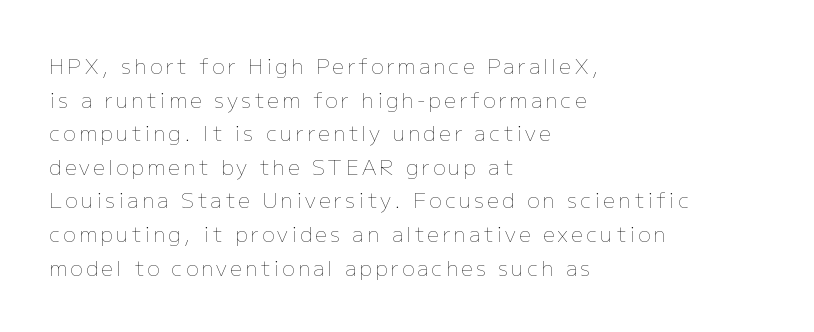
The glyphs are unaccompanied by any horizontal stroke below them. Posture: upright roman. The lines are quadded left. A typesetter would call this leading conventional body-copy spacing. Stroke thickness stays within the range of a standard reading face or lighter.
